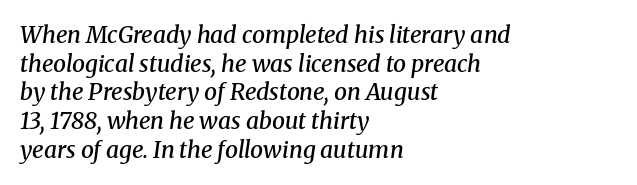
Descender tails drop into unmarked territory. Vertically, the passage feels balanced, rows spaced as you'd expect. The face used here has a pronounced slope to its letters. The rendering keeps characters at their native spacing.
